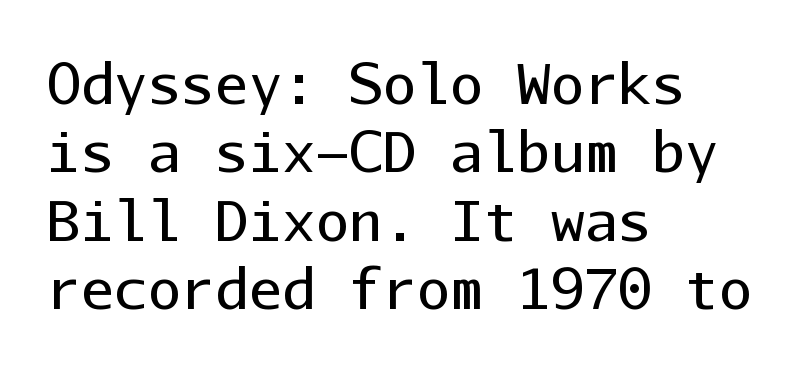
{"serif": "no", "italic": "no", "bold": "no", "weight": "regular", "width": "normal", "stroke_contrast": "low", "x_height": "medium", "monospaced": "yes", "underline": "no", "align": "left", "line_spacing_ratio": 1.22, "letter_spacing": "normal", "letter_spacing_em": 0.0, "glyph_px": 56}
